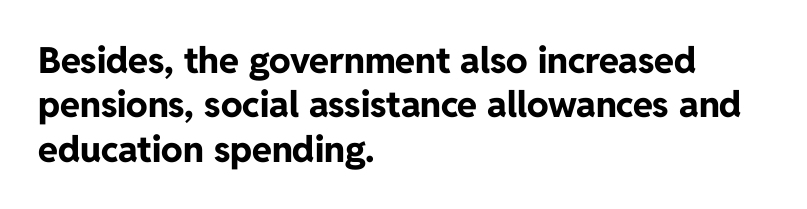
{"serif": "no", "italic": "no", "bold": "yes", "weight": "bold", "width": "normal", "stroke_contrast": "low", "x_height": "medium", "monospaced": "no", "underline": "no", "align": "left", "line_spacing_ratio": 1.23, "letter_spacing": "normal", "letter_spacing_em": 0.0, "glyph_px": 36}
